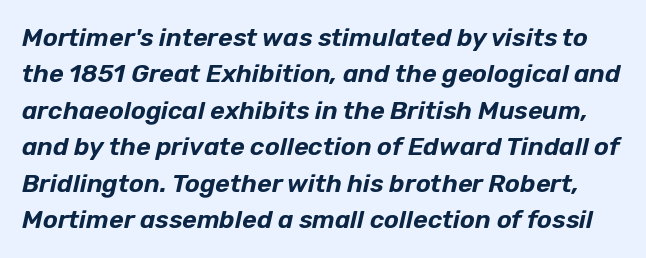
Q: Is the text italic (slanted)? A: Yes, it leans right by about 12 degrees.
Q: Is the text underlined? A: No.
Q: Is the spacing between letters normal or unusually wide? A: Normal.
Q: Is the spacing between lines tight, normal or loose? A: Normal.
